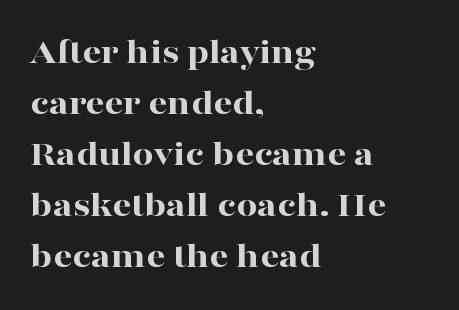
The image shows 37 px bold, wide serif type, upright; set left-aligned, normal line spacing (1.38x), normal letter spacing, not underlined; high stroke contrast and a medium x-height.
